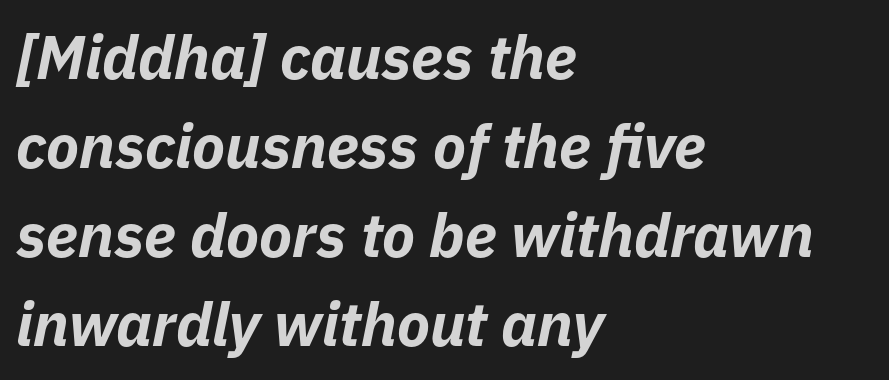
{"italic": "yes", "lean": "right", "slant_degrees": 11, "bold": "yes", "weight": "bold", "width": "normal", "stroke_contrast": "low", "x_height": "medium", "monospaced": "no", "underline": "no", "align": "left", "line_spacing": "normal", "line_spacing_ratio": 1.46, "letter_spacing": "normal", "letter_spacing_em": 0.0, "glyph_px": 61}
